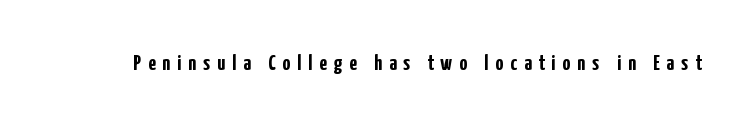
Q: Is the text bold? A: Yes.
Q: Is the text italic (slanted)? A: No, it is upright.
Q: Is the text underlined? A: No.
Q: Is the spacing between letters normal or unusually wide? A: Unusually wide.
